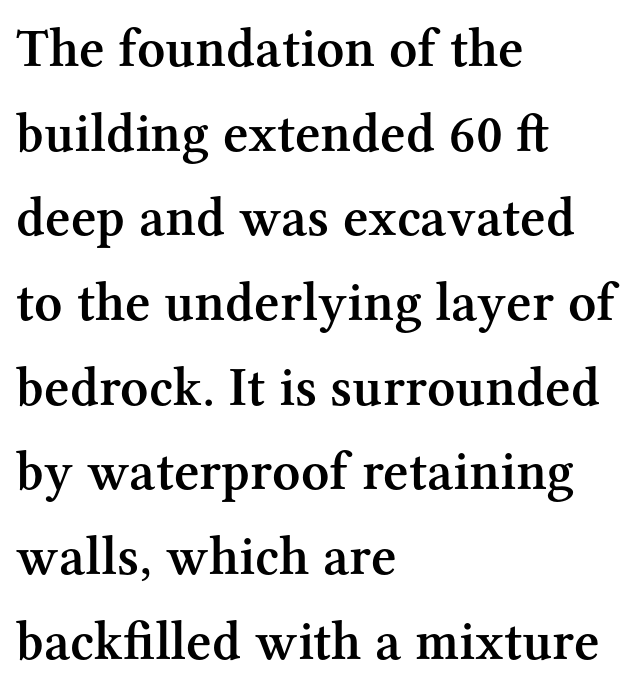
Q: Is the text bold? A: Semi-bold.
Q: Is the text italic (slanted)? A: No, it is upright.
Q: Is the typeface a serif or a sans-serif typeface? A: Serif.
Q: Is the text underlined? A: No.
Q: How is the paragraph aligned? A: Left-aligned.
Q: Is the spacing between letters normal or unusually wide? A: Normal.
Q: Is the spacing between lines tight, normal or loose? A: Normal.
Q: Width (condensed, normal, or wide)? A: Normal.
Q: Stroke contrast? A: Medium.
Q: x-height? A: Medium.
Q: Monospaced? A: No.
